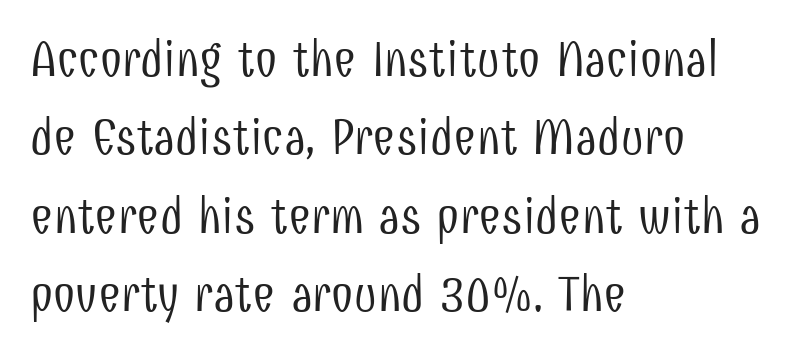
{"serif": "no", "italic": "no", "bold": "no", "weight": "light", "width": "condensed", "stroke_contrast": "low", "x_height": "medium", "monospaced": "no", "underline": "no", "align": "left", "line_spacing": "normal", "line_spacing_ratio": 1.57, "letter_spacing": "normal", "letter_spacing_em": 0.0, "glyph_px": 50}
